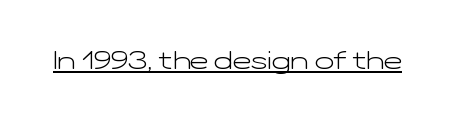
Q: Is the text bold? A: No.
Q: Is the text italic (slanted)? A: No, it is upright.
Q: Is the text underlined? A: Yes.
Q: Is the spacing between letters normal or unusually wide? A: Normal.
